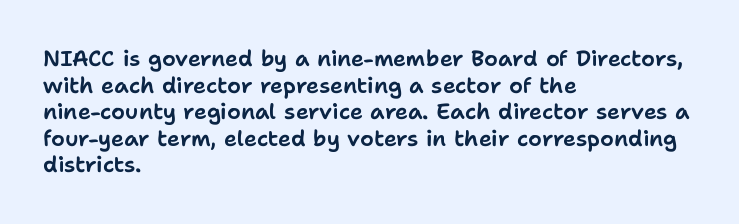
Q: Is the text italic (slanted)? A: No, it is upright.
Q: Is the text underlined? A: No.
Q: How is the paragraph aligned? A: Left-aligned.
Q: Is the spacing between letters normal or unusually wide? A: Normal.
